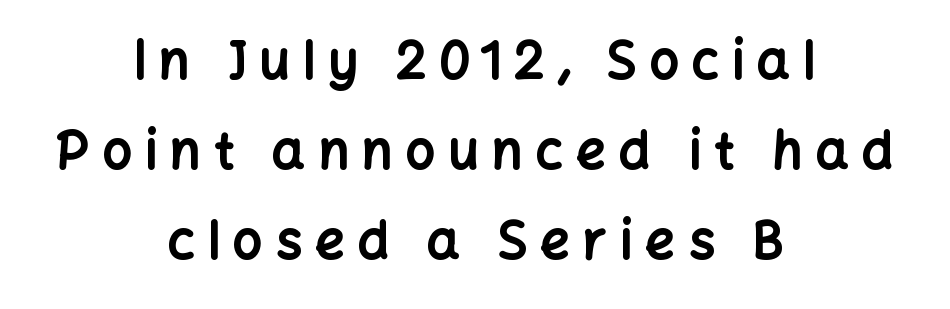
{"serif": "no", "italic": "no", "bold": "yes", "weight": "bold", "width": "normal", "stroke_contrast": "low", "x_height": "medium", "monospaced": "no", "underline": "no", "align": "center", "line_spacing_ratio": 1.73, "letter_spacing": "wide", "letter_spacing_em": 0.25, "glyph_px": 52}
